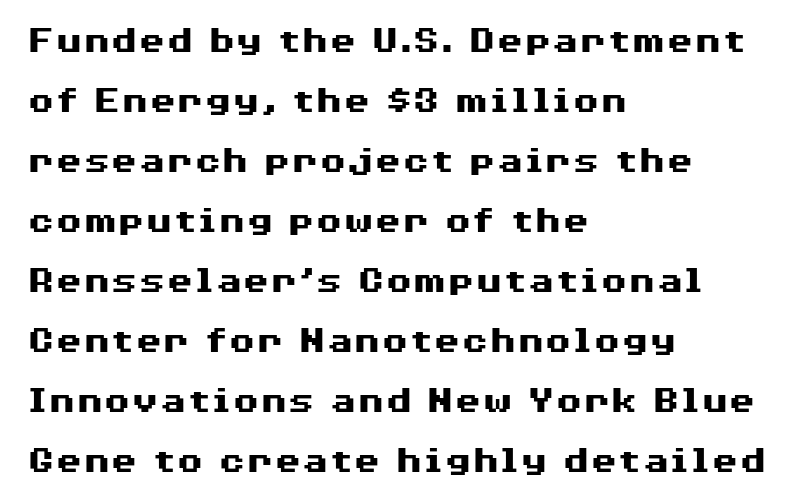
Q: Is the text bold? A: Yes.
Q: Is the text italic (slanted)? A: No, it is upright.
Q: Is the typeface a serif or a sans-serif typeface? A: Sans-serif.
Q: Is the text underlined? A: No.
Q: How is the paragraph aligned? A: Left-aligned.
Q: Is the spacing between letters normal or unusually wide? A: Normal.
Q: Is the spacing between lines tight, normal or loose? A: Normal.
Q: Width (condensed, normal, or wide)? A: Wide.
Q: Stroke contrast? A: Medium.
Q: x-height? A: Medium.
Q: Monospaced? A: No.
